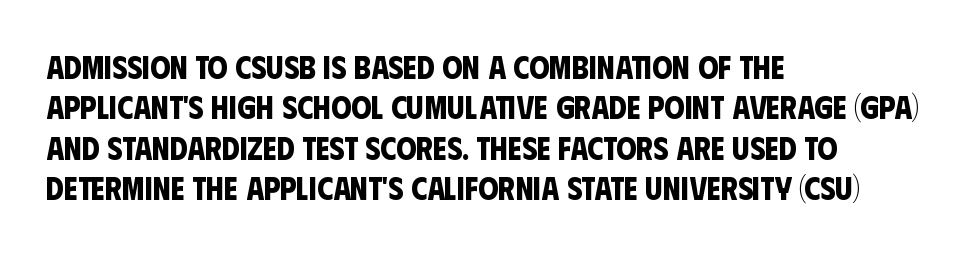
Proportional: the letters do not fall into vertical columns. Weight check: bold — yes, fully. A typesetter would label this face a sans. Where is the straight margin? On the left. Successive baselines arrive at the customary interval. Lines of text with bare space underneath.
